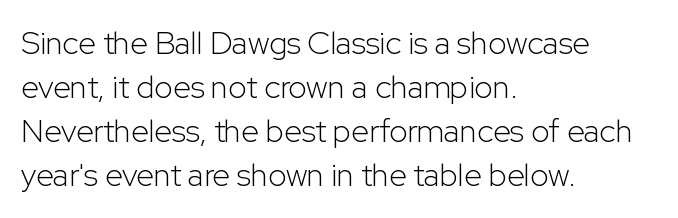
The image shows 32 px light sans-serif type, upright; set left-aligned, normal line spacing (1.38x), normal letter spacing, not underlined; low stroke contrast and a medium x-height.
